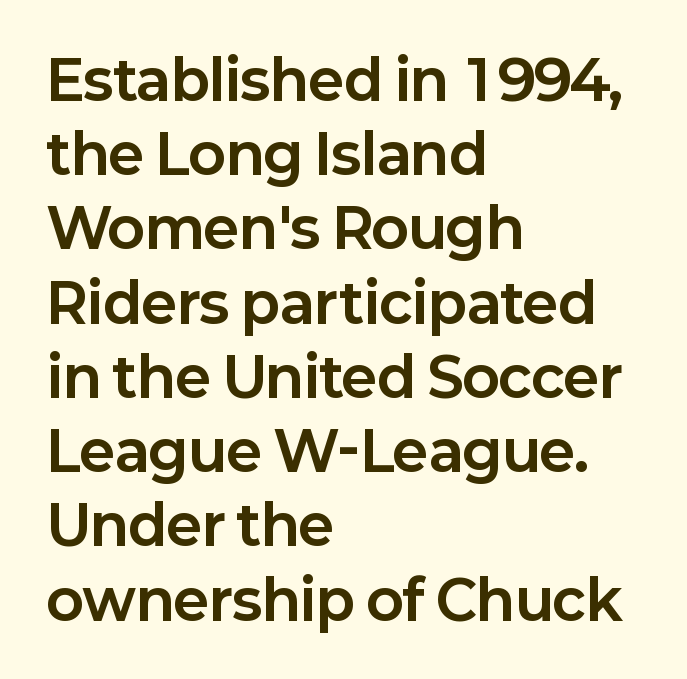
{"serif": "no", "italic": "no", "bold": "yes", "weight": "bold", "width": "normal", "stroke_contrast": "low", "x_height": "medium", "monospaced": "no", "underline": "no", "align": "left", "line_spacing": "normal", "line_spacing_ratio": 1.35, "letter_spacing": "normal", "letter_spacing_em": 0.0, "glyph_px": 55}
